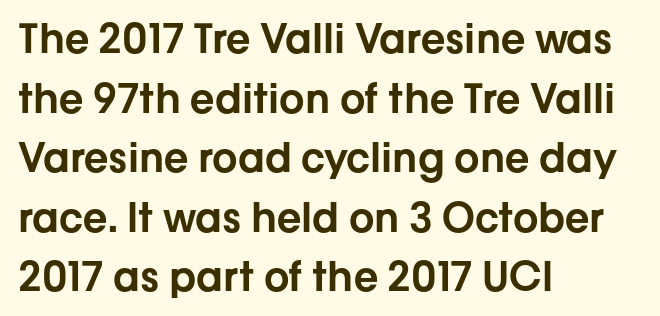
A sans-serif font was chosen for this passage. Does the copy run flush right? No — it runs flush left. Leading: standard. Do the letters lean? They stand straight. The foot of each line stays bare and open.
